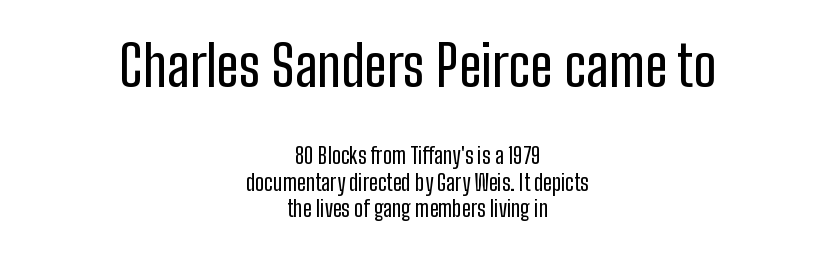
The image shows 56 px condensed sans-serif type, upright; set centered, line spacing 1.19x, normal letter spacing, not underlined; the first (top) block is 2.55x larger; low stroke contrast and a medium x-height.
